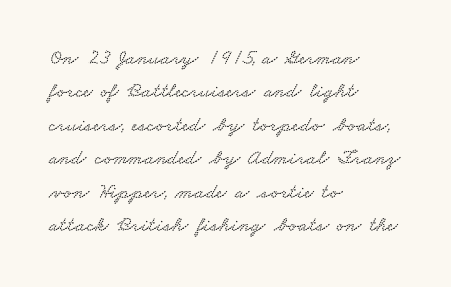
The image shows 21 px text type; set left-aligned, normal line spacing (1.59x), normal letter spacing, not underlined.
